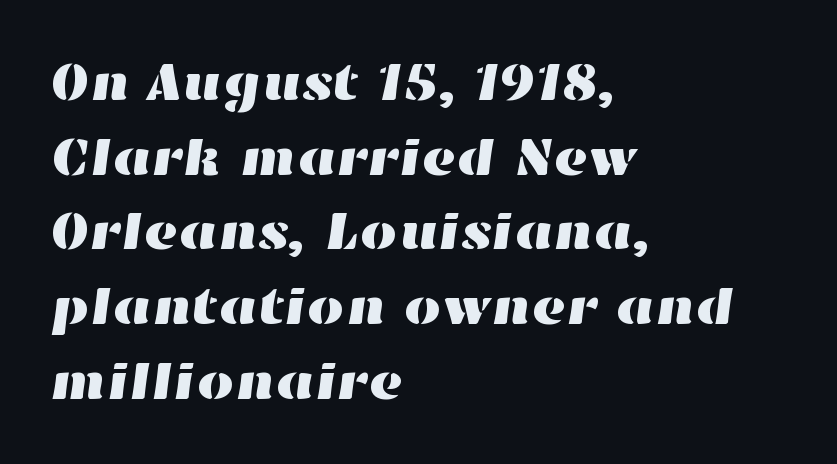
{"width": "wide", "stroke_contrast": "high", "x_height": "medium", "monospaced": "no", "underline": "no", "align": "left", "line_spacing": "normal", "line_spacing_ratio": 1.41, "letter_spacing": "normal", "letter_spacing_em": 0.0, "glyph_px": 53}
